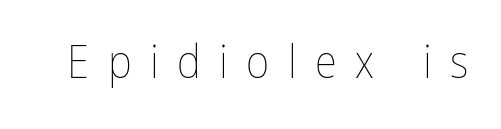
Q: Is the text bold? A: No.
Q: Is the text italic (slanted)? A: No, it is upright.
Q: Is the text underlined? A: No.
Q: Is the spacing between letters normal or unusually wide? A: Unusually wide.
Q: Width (condensed, normal, or wide)? A: Condensed.
Q: Stroke contrast? A: Low.
Q: x-height? A: Medium.
Q: Monospaced? A: No.
